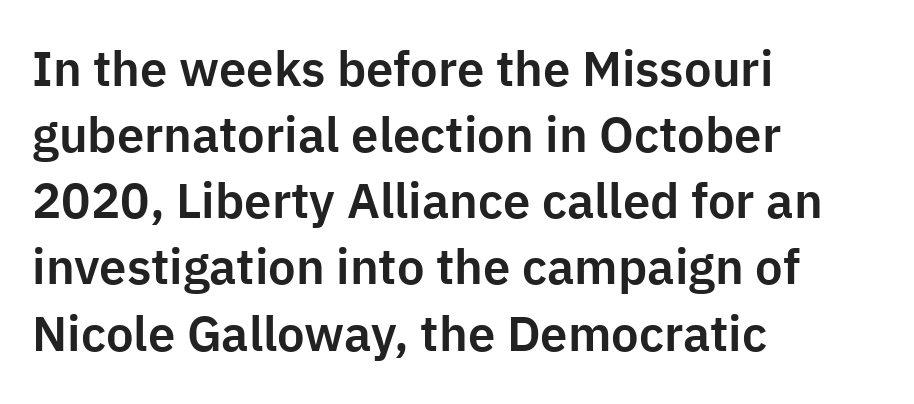
{"serif": "no", "italic": "no", "width": "normal", "stroke_contrast": "low", "x_height": "medium", "monospaced": "no", "underline": "no", "align": "left", "line_spacing": "normal", "line_spacing_ratio": 1.35, "letter_spacing": "normal", "letter_spacing_em": 0.0, "glyph_px": 49}
